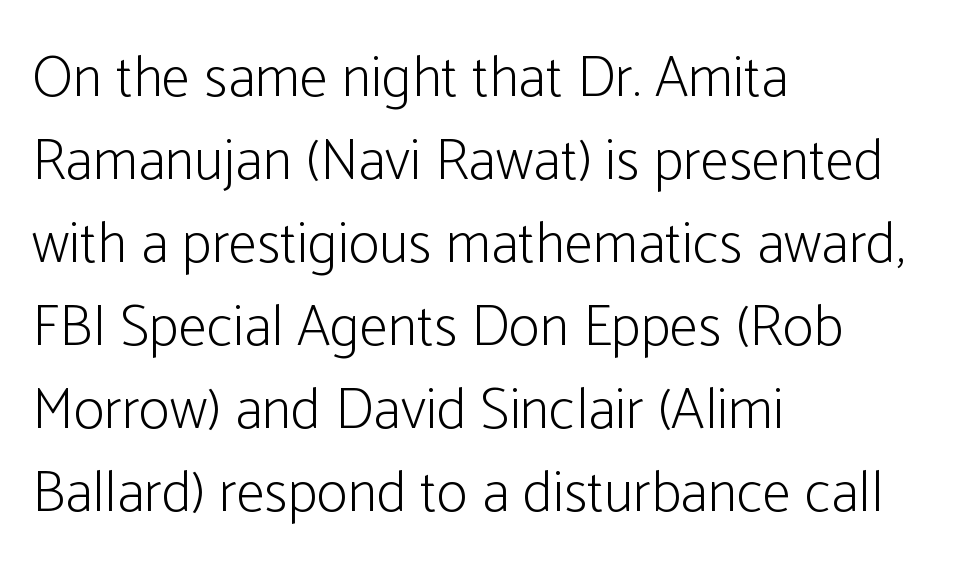
Q: Is the text bold? A: No.
Q: Is the text italic (slanted)? A: No, it is upright.
Q: Is the typeface a serif or a sans-serif typeface? A: Sans-serif.
Q: Is the text underlined? A: No.
Q: How is the paragraph aligned? A: Left-aligned.
Q: Is the spacing between letters normal or unusually wide? A: Normal.
Q: Is the spacing between lines tight, normal or loose? A: Normal.
Q: Width (condensed, normal, or wide)? A: Condensed.
Q: Stroke contrast? A: Low.
Q: x-height? A: Medium.
Q: Monospaced? A: No.
